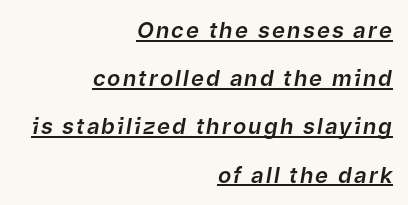
The image shows 22 px text type, italic (leaning right); set right-aligned, loose line spacing (2.19x), underlined.
